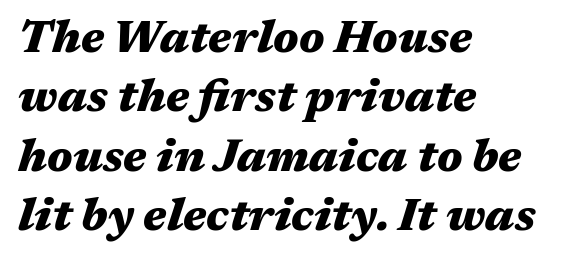
The image shows 45 px heavy, wide type, italic (leaning right); set left-aligned, normal line spacing (1.32x), normal letter spacing, not underlined; medium stroke contrast and a medium x-height.
